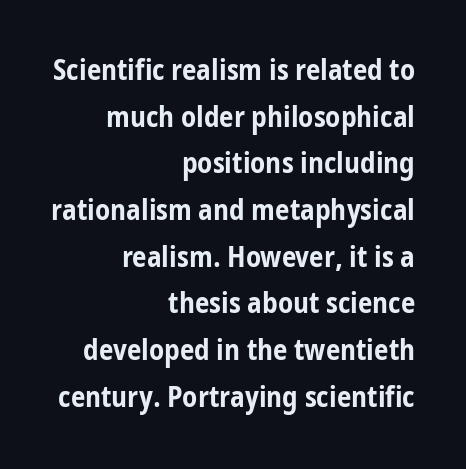
The image shows 29 px bold, condensed sans-serif type, upright; set right-aligned, normal line spacing (1.61x), normal letter spacing, not underlined; low stroke contrast and a medium x-height.
